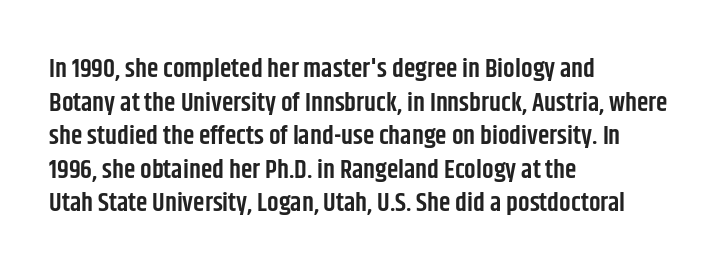
Each row of text sits above clean, open space. Notice how the passage keeps a crisp vertical edge on the left only. These lines keep a tight, regular rhythm from letter to letter. The strokes are fattened partway — semibold, not bold. Regarding leading, the lines here are spaced in the standard way. Upright lettering throughout.
